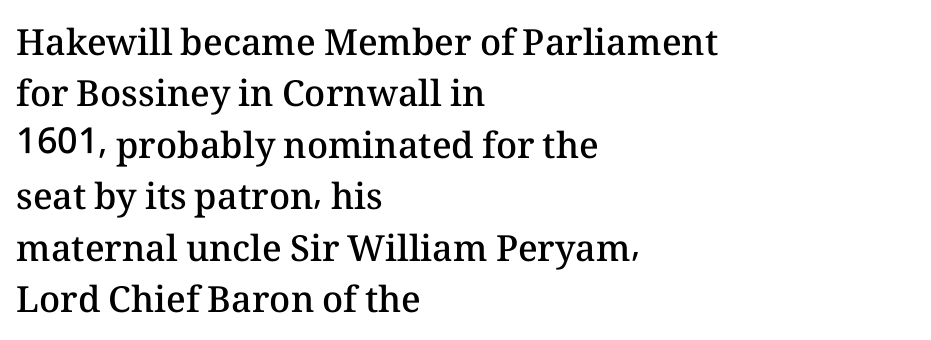
Q: Is the text bold? A: Semi-bold.
Q: Is the text italic (slanted)? A: No, it is upright.
Q: Is the text underlined? A: No.
Q: How is the paragraph aligned? A: Left-aligned.
Q: Is the spacing between letters normal or unusually wide? A: Normal.
Q: Is the spacing between lines tight, normal or loose? A: Normal.
Q: Width (condensed, normal, or wide)? A: Normal.
Q: Stroke contrast? A: Medium.
Q: x-height? A: Medium.
Q: Monospaced? A: No.
